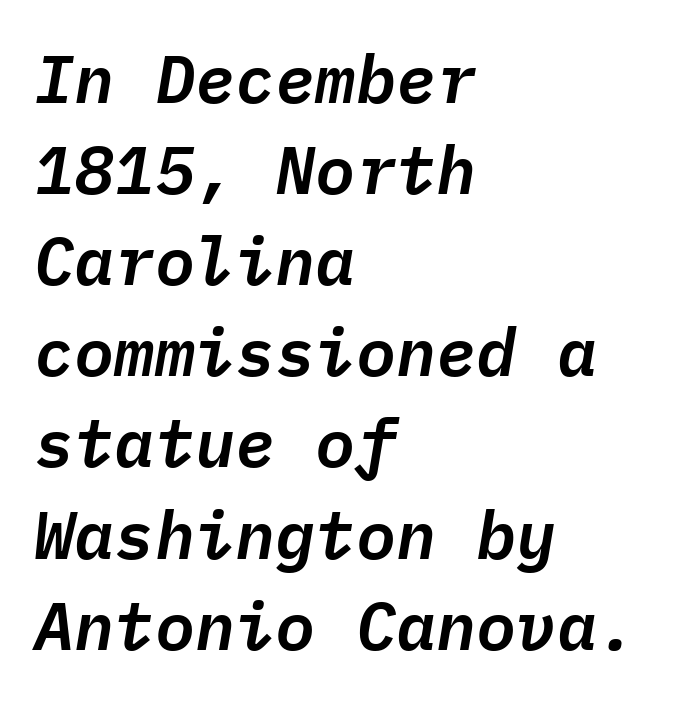
If you drew a line through each stem, it would be angled. You could count columns in this text — the font is strictly monospaced. Successive baselines arrive at the customary interval. Type without underlining.
